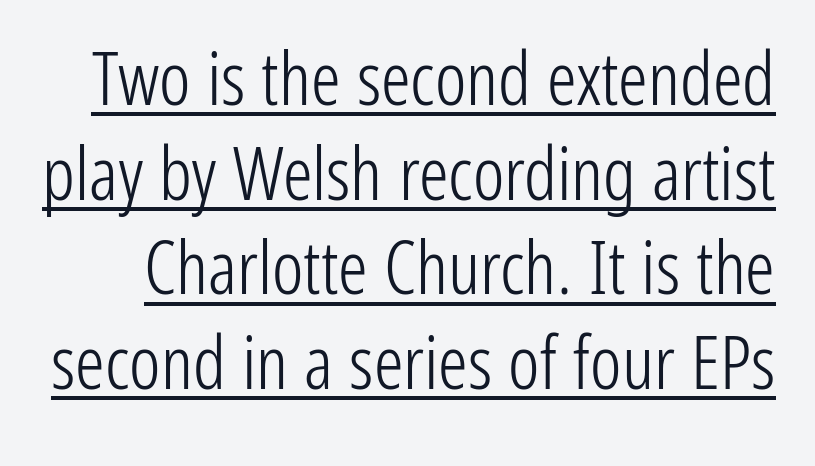
{"serif": "no", "italic": "no", "bold": "no", "weight": "light", "width": "condensed", "stroke_contrast": "low", "x_height": "medium", "monospaced": "no", "underline": "yes", "line_spacing": "normal", "line_spacing_ratio": 1.28, "letter_spacing": "normal", "letter_spacing_em": 0.0, "glyph_px": 74}
